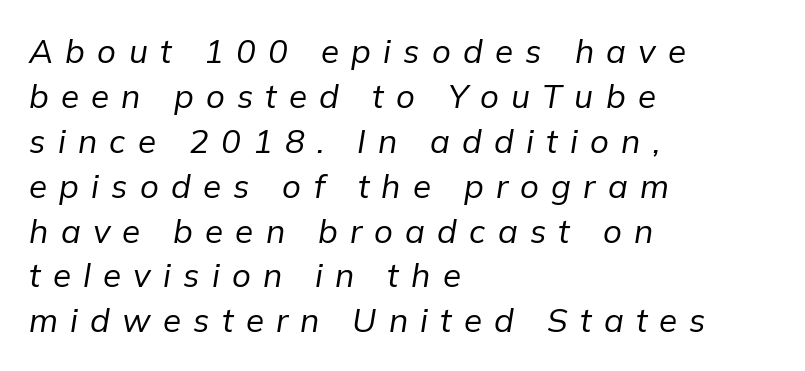
Is there much room between lines? A standard amount, neither cramped nor airy. Check the space under the baseline: it is left empty. The weight would be labelled regular, book, light, or lighter still. Look at the tracking — it's clearly loosened, letters drifting apart. Leftover space on each line is placed entirely after the last word. The passage shown is typed in a proportional face where columns would drift.
